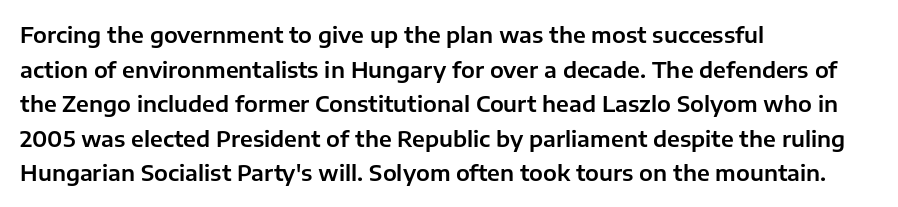
The image shows 22 px text type, upright; set left-aligned, normal line spacing (1.57x), normal letter spacing, not underlined.
